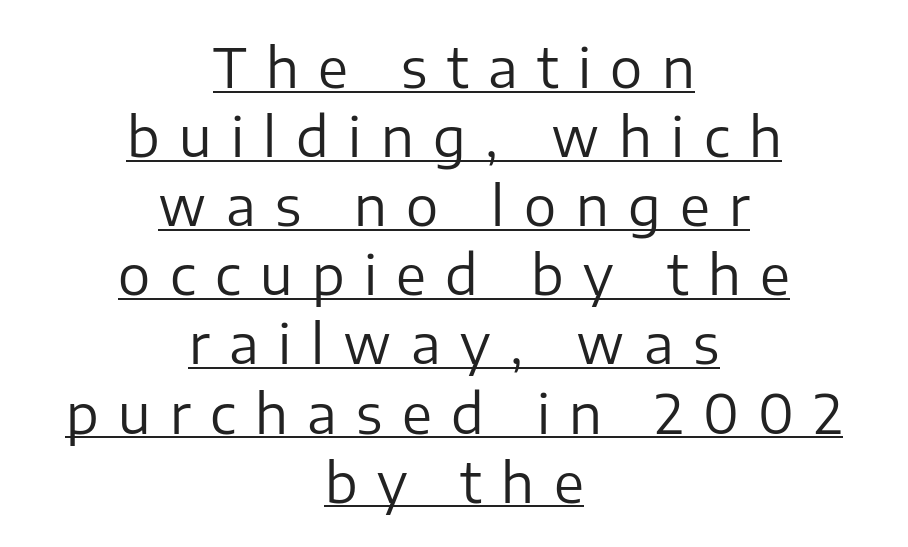
Q: Is the text bold? A: No.
Q: Is the text italic (slanted)? A: No, it is upright.
Q: Is the typeface a serif or a sans-serif typeface? A: Sans-serif.
Q: Is the text underlined? A: Yes.
Q: How is the paragraph aligned? A: Centered.
Q: Is the spacing between letters normal or unusually wide? A: Unusually wide.
Q: Is the spacing between lines tight, normal or loose? A: Normal.
Q: Width (condensed, normal, or wide)? A: Normal.
Q: Stroke contrast? A: Low.
Q: x-height? A: Medium.
Q: Monospaced? A: No.
